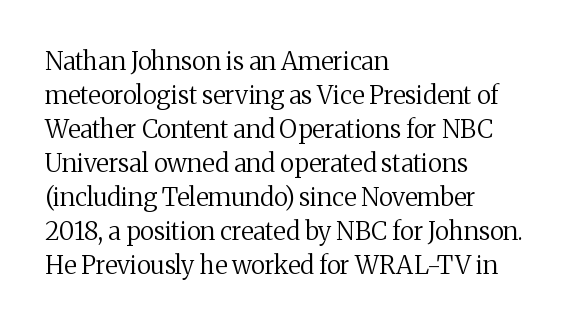
The image shows 25 px text type, upright; set left-aligned, normal line spacing (1.36x), normal letter spacing, not underlined.
